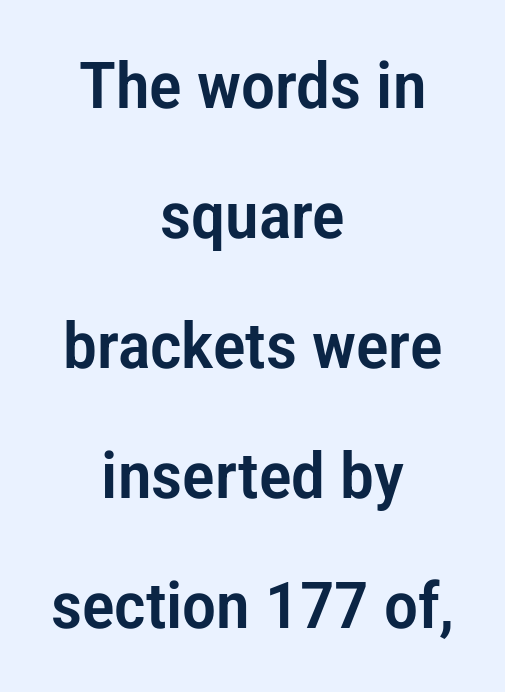
The image shows 64 px condensed sans-serif type, upright; set centered, loose line spacing (2.03x), normal letter spacing, not underlined; low stroke contrast and a medium x-height.
